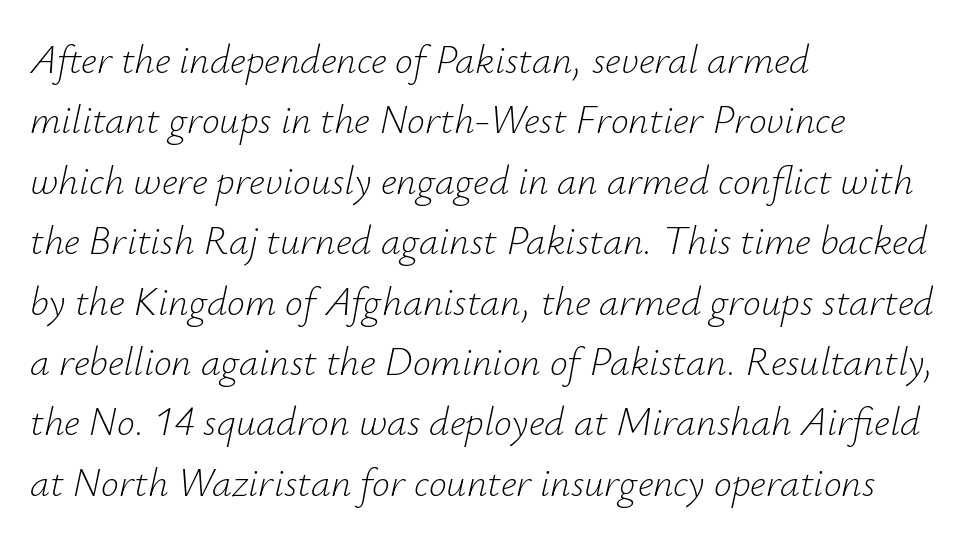
Do the characters align in a grid? No, the font is proportional. A student would call this left alignment; a typographer would say flush left, rag right. Nothing heavy about these letters — not bold at all. Rows of type keep a routine distance in the vertical direction.
